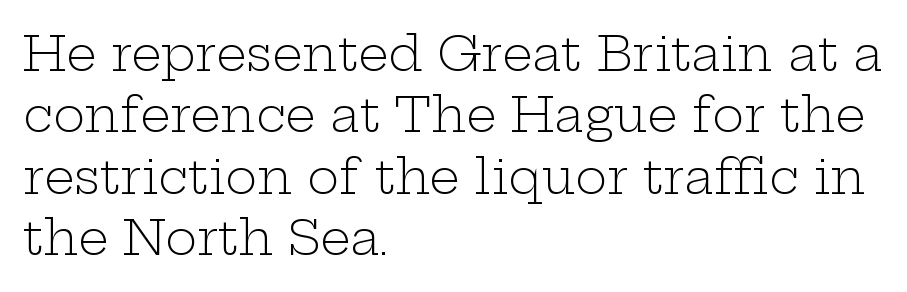
Q: Is the text bold? A: No.
Q: Is the text italic (slanted)? A: No, it is upright.
Q: Is the typeface a serif or a sans-serif typeface? A: Serif.
Q: Is the text underlined? A: No.
Q: How is the paragraph aligned? A: Left-aligned.
Q: Is the spacing between letters normal or unusually wide? A: Normal.
Q: Is the spacing between lines tight, normal or loose? A: Normal.
Q: Width (condensed, normal, or wide)? A: Wide.
Q: Stroke contrast? A: Low.
Q: x-height? A: Medium.
Q: Monospaced? A: No.
